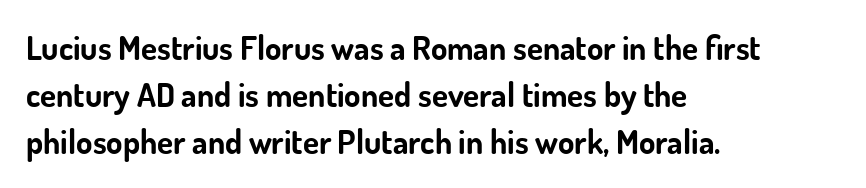
The image shows 33 px bold sans-serif type, upright; set left-aligned, normal line spacing (1.42x), normal letter spacing, not underlined; low stroke contrast and a small x-height.
